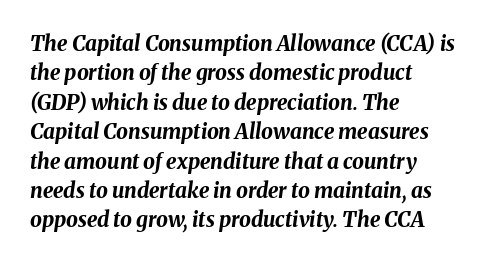
Q: Is the text bold? A: Yes.
Q: Is the text italic (slanted)? A: Yes, it leans right by about 8 degrees.
Q: Is the text underlined? A: No.
Q: How is the paragraph aligned? A: Left-aligned.
Q: Is the spacing between letters normal or unusually wide? A: Normal.
Q: Is the spacing between lines tight, normal or loose? A: Normal.
